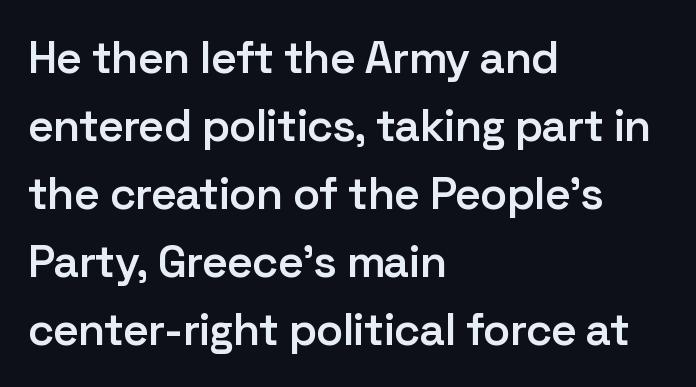
{"serif": "no", "italic": "no", "bold": "semi", "weight": "semibold", "width": "normal", "stroke_contrast": "low", "x_height": "medium", "monospaced": "no", "underline": "no", "align": "left", "line_spacing": "normal", "line_spacing_ratio": 1.51, "letter_spacing": "normal", "letter_spacing_em": 0.0, "glyph_px": 45}
